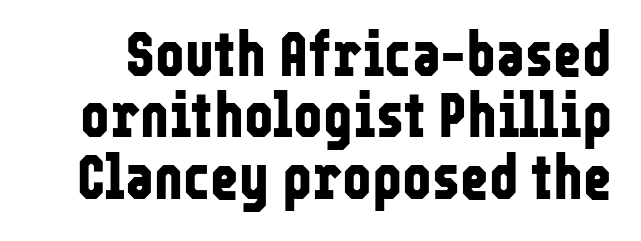
{"serif": "no", "italic": "no", "bold": "yes", "weight": "bold", "width": "condensed", "stroke_contrast": "low", "x_height": "medium", "monospaced": "no", "underline": "no", "line_spacing": "tight", "line_spacing_ratio": 0.99, "letter_spacing": "normal", "letter_spacing_em": 0.0, "glyph_px": 62}
